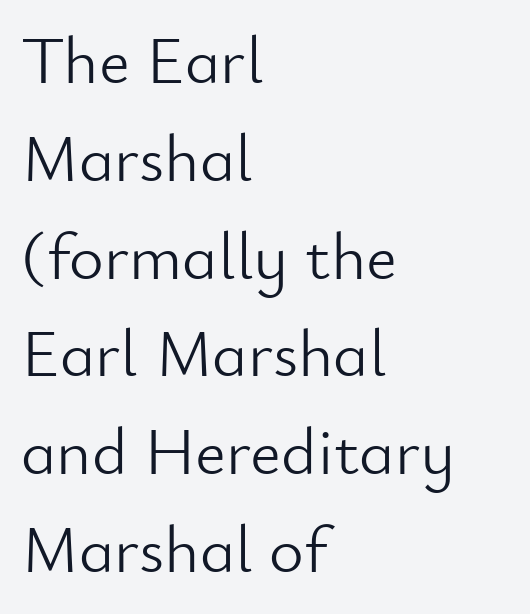
{"serif": "no", "italic": "no", "bold": "no", "weight": "light", "width": "normal", "stroke_contrast": "low", "x_height": "small", "monospaced": "no", "underline": "no", "align": "left", "line_spacing": "normal", "line_spacing_ratio": 1.46, "letter_spacing": "normal", "letter_spacing_em": 0.0, "glyph_px": 67}
